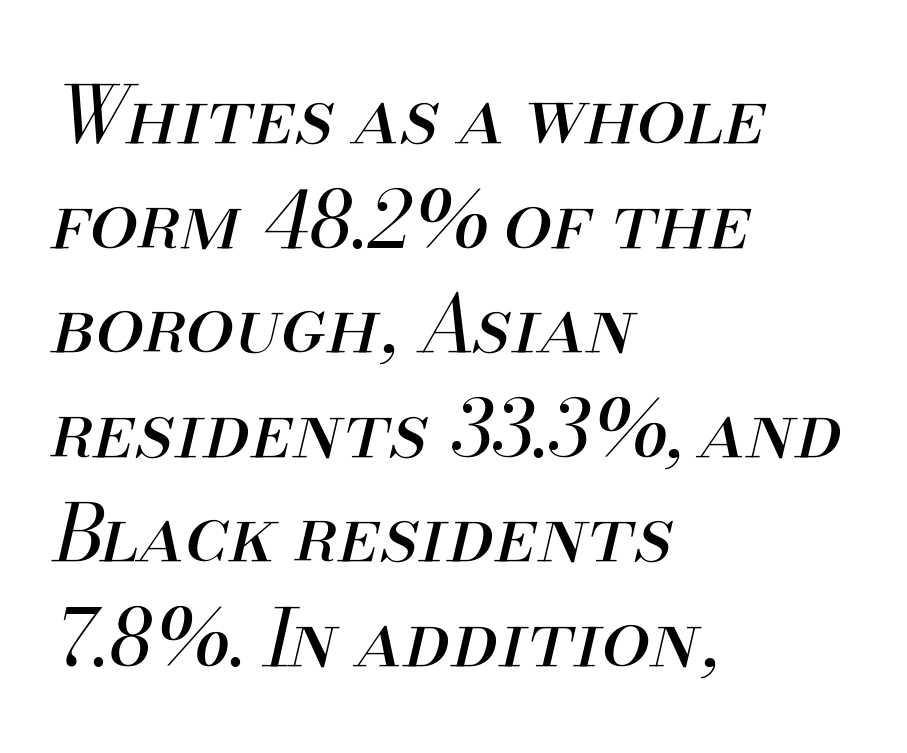
{"italic": "yes", "lean": "right", "slant_degrees": 13, "bold": "no", "weight": "regular", "width": "normal", "stroke_contrast": "medium", "x_height": "small", "monospaced": "no", "underline": "no", "align": "left", "line_spacing": "normal", "line_spacing_ratio": 1.34, "letter_spacing": "normal", "letter_spacing_em": 0.0, "glyph_px": 78}
